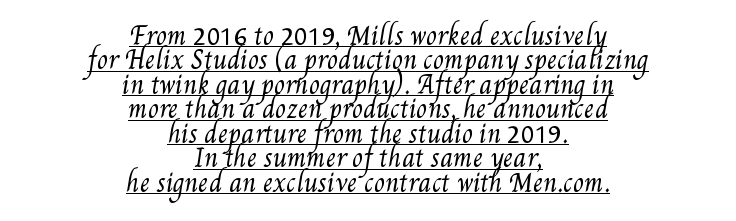
The image shows 25 px text type; set centered, tight line spacing (0.98x), normal letter spacing, underlined.
